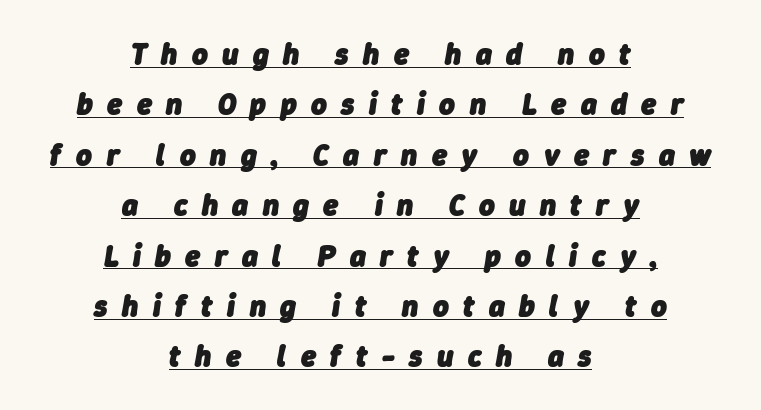
Q: Is the text bold? A: Yes.
Q: Is the text italic (slanted)? A: Yes, it leans right by about 9 degrees.
Q: Is the text underlined? A: Yes.
Q: How is the paragraph aligned? A: Centered.
Q: Is the spacing between letters normal or unusually wide? A: Unusually wide.
Q: Is the spacing between lines tight, normal or loose? A: Normal.
Q: Width (condensed, normal, or wide)? A: Normal.
Q: Stroke contrast? A: Low.
Q: x-height? A: Medium.
Q: Monospaced? A: No.
